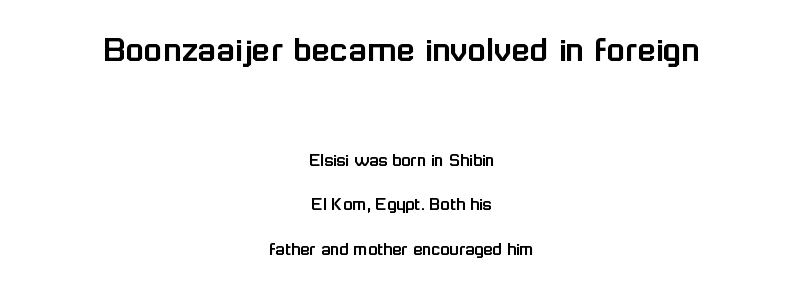
{"serif": "no", "italic": "no", "width": "normal", "stroke_contrast": "low", "x_height": "medium", "monospaced": "no", "underline": "no", "align": "center", "line_spacing": "loose", "line_spacing_ratio": 2.35, "letter_spacing": "normal", "letter_spacing_em": 0.0, "larger_block": "first", "size_ratio": 2.0, "glyph_px": 38}
